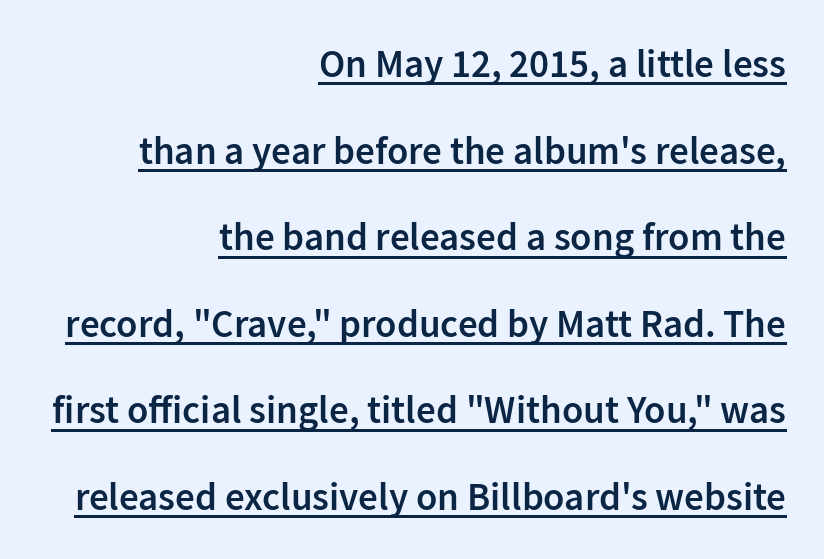
The image shows 39 px semibold sans-serif type, upright; set right-aligned, loose line spacing (2.22x), normal letter spacing, underlined; low stroke contrast and a medium x-height.
